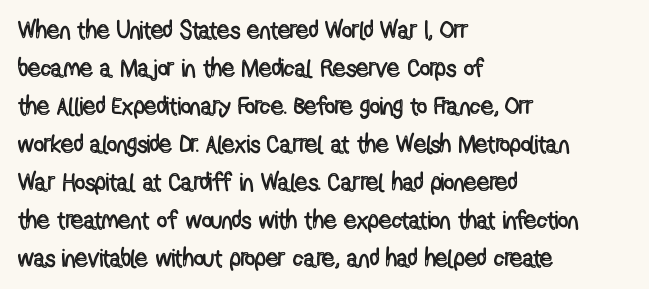
{"italic": "no", "underline": "no", "align": "left", "line_spacing": "normal", "line_spacing_ratio": 1.52, "letter_spacing": "normal", "letter_spacing_em": 0.0, "glyph_px": 25}
